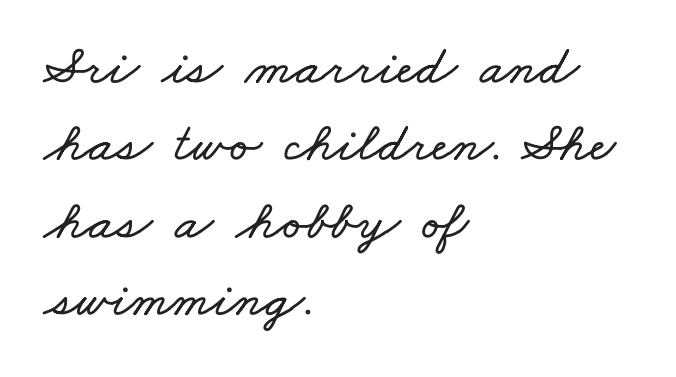
The image shows 56 px wide type; set left-aligned, normal line spacing (1.38x), normal letter spacing, not underlined; low stroke contrast and a small x-height.
